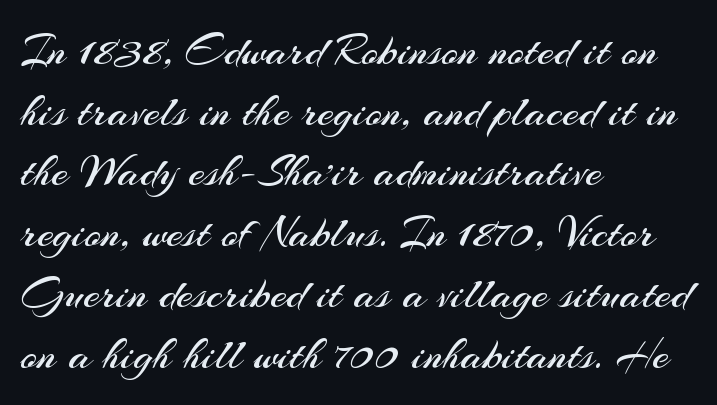
The image shows 46 px regular-weight sans-serif type; set left-aligned, normal line spacing (1.32x), normal letter spacing, not underlined; medium stroke contrast and a small x-height.
